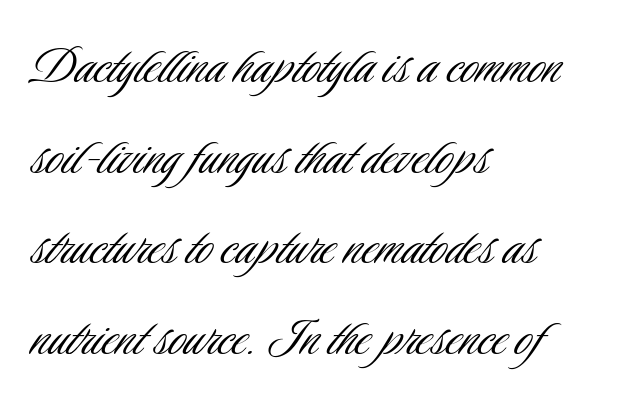
{"serif": "no", "bold": "no", "weight": "light", "width": "condensed", "stroke_contrast": "low", "x_height": "small", "monospaced": "no", "underline": "no", "align": "left", "line_spacing": "normal", "line_spacing_ratio": 1.51, "letter_spacing": "normal", "letter_spacing_em": 0.0, "glyph_px": 60}
